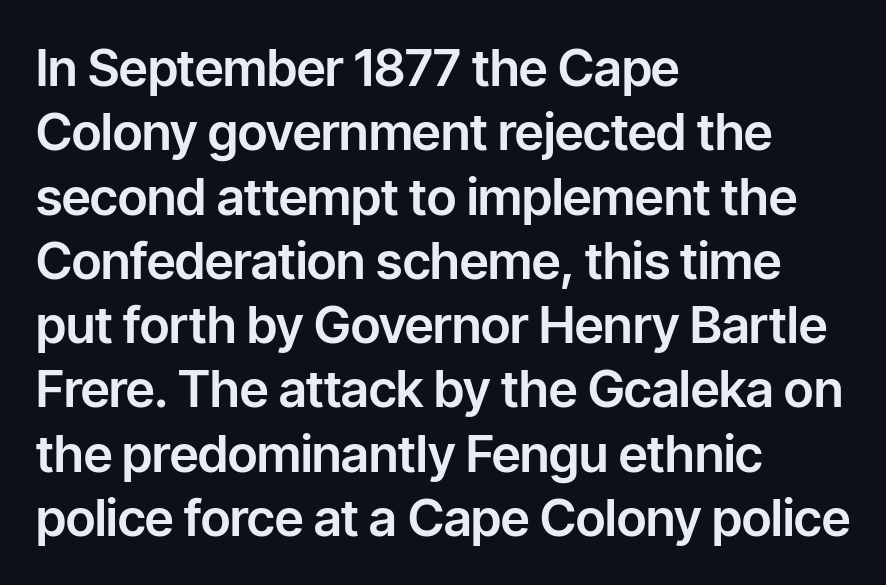
Q: Is the text italic (slanted)? A: No, it is upright.
Q: Is the typeface a serif or a sans-serif typeface? A: Sans-serif.
Q: Is the text underlined? A: No.
Q: How is the paragraph aligned? A: Left-aligned.
Q: Is the spacing between letters normal or unusually wide? A: Normal.
Q: Is the spacing between lines tight, normal or loose? A: Normal.
Q: Width (condensed, normal, or wide)? A: Normal.
Q: Stroke contrast? A: Low.
Q: x-height? A: Medium.
Q: Monospaced? A: No.
